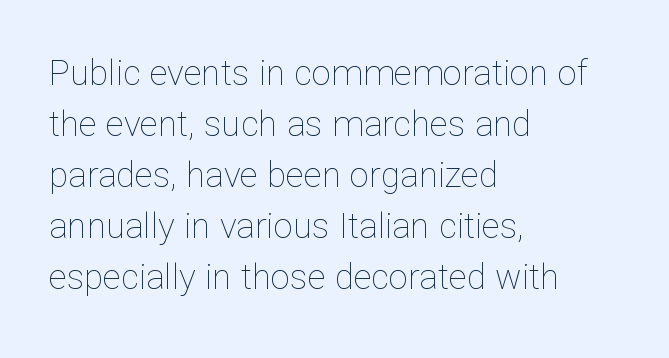
Q: Is the text bold? A: No.
Q: Is the text italic (slanted)? A: No, it is upright.
Q: Is the text underlined? A: No.
Q: How is the paragraph aligned? A: Left-aligned.
Q: Is the spacing between letters normal or unusually wide? A: Normal.
Q: Is the spacing between lines tight, normal or loose? A: Normal.
Q: Width (condensed, normal, or wide)? A: Normal.
Q: Stroke contrast? A: Low.
Q: x-height? A: Medium.
Q: Monospaced? A: No.
